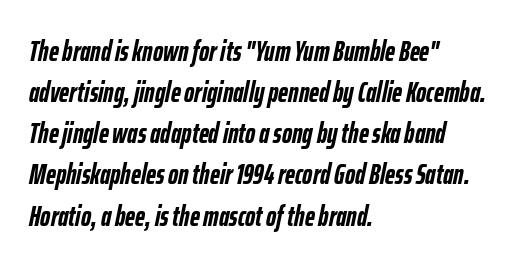
Think of a printed novel: that variable character pitch is what you see here. Compared with typical body copy, the letter spacing here is the same. Reading down the block, your eye returns to a fixed left position each line. Descenders are the only things crossing below the line. Would a proofreader flag this as italicized? Yes.
